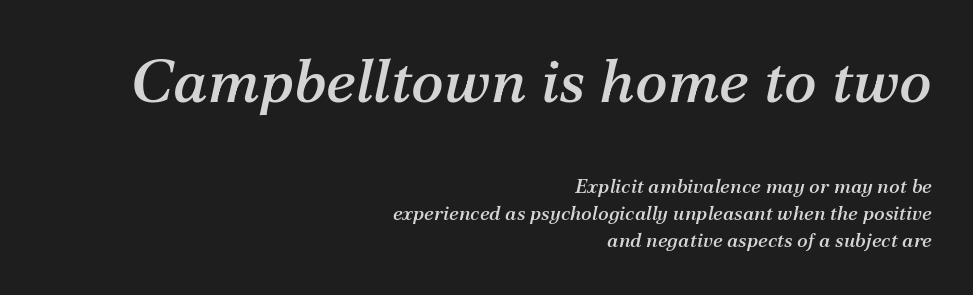
There is no visible air inserted between adjacent glyphs. The passage shown is typed in a proportional face where columns would drift. The designer went with a serif here, giving each stem small feet. Which of the two is more prominent by size? The first, at the top. Lines of text with bare space underneath.
